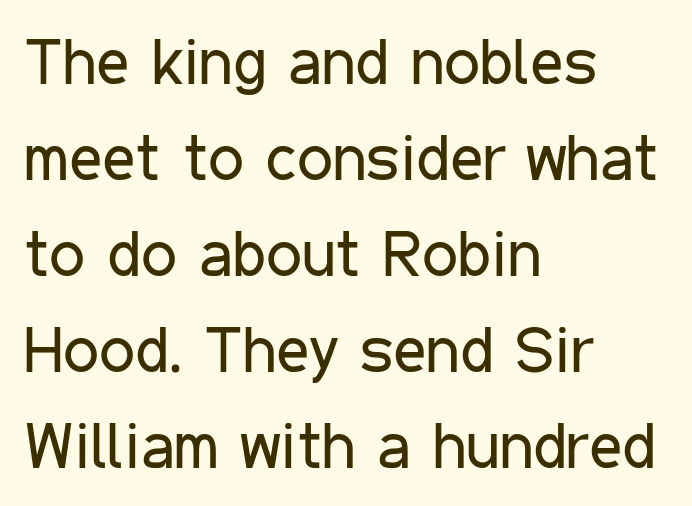
The image shows 64 px regular-weight, condensed sans-serif type, upright; set left-aligned, normal line spacing (1.5x), normal letter spacing, not underlined; low stroke contrast and a medium x-height.
